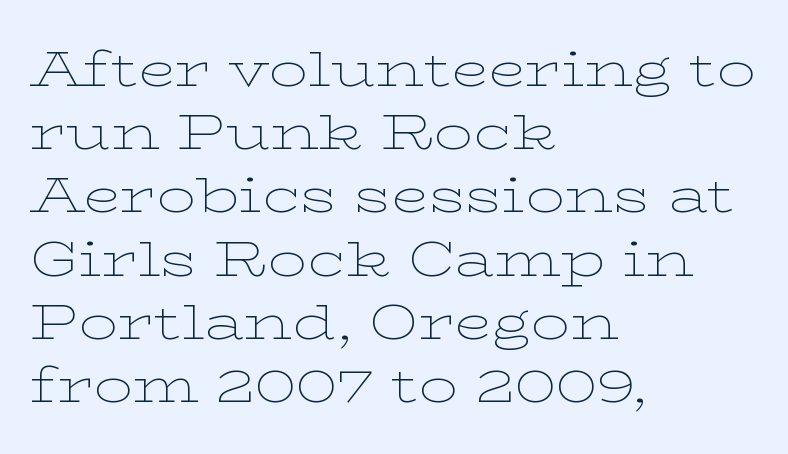
Q: Is the text bold? A: No.
Q: Is the text italic (slanted)? A: No, it is upright.
Q: Is the typeface a serif or a sans-serif typeface? A: Serif.
Q: Is the text underlined? A: No.
Q: How is the paragraph aligned? A: Left-aligned.
Q: Is the spacing between letters normal or unusually wide? A: Normal.
Q: Is the spacing between lines tight, normal or loose? A: Normal.
Q: Width (condensed, normal, or wide)? A: Wide.
Q: Stroke contrast? A: Low.
Q: x-height? A: Medium.
Q: Monospaced? A: No.
